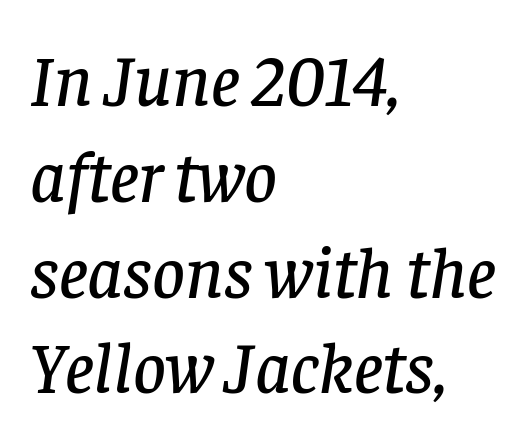
{"serif": "yes", "italic": "yes", "lean": "right", "slant_degrees": 8, "width": "normal", "stroke_contrast": "low", "x_height": "large", "monospaced": "no", "underline": "no", "align": "left", "line_spacing": "normal", "line_spacing_ratio": 1.33, "letter_spacing": "normal", "letter_spacing_em": 0.0, "glyph_px": 72}
